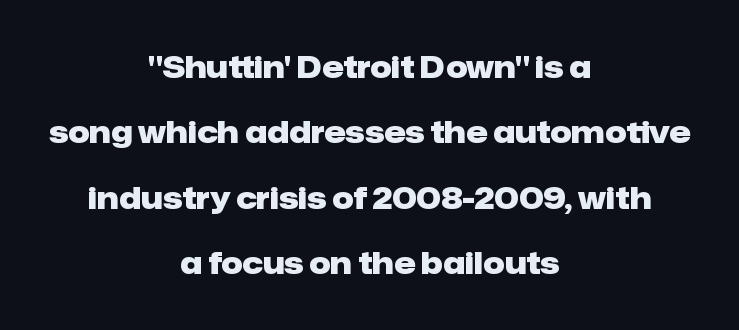
Q: Is the text bold? A: Yes.
Q: Is the text italic (slanted)? A: No, it is upright.
Q: Is the typeface a serif or a sans-serif typeface? A: Sans-serif.
Q: Is the text underlined? A: No.
Q: How is the paragraph aligned? A: Centered.
Q: Is the spacing between letters normal or unusually wide? A: Normal.
Q: Is the spacing between lines tight, normal or loose? A: Loose.
Q: Width (condensed, normal, or wide)? A: Normal.
Q: Stroke contrast? A: Low.
Q: x-height? A: Medium.
Q: Monospaced? A: No.
